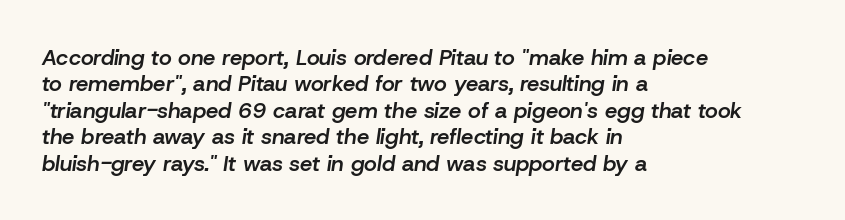
{"italic": "yes", "lean": "right", "slant_degrees": 8, "bold": "semi", "underline": "no", "align": "left", "line_spacing_ratio": 1.2, "letter_spacing": "normal", "letter_spacing_em": 0.0, "glyph_px": 22}
